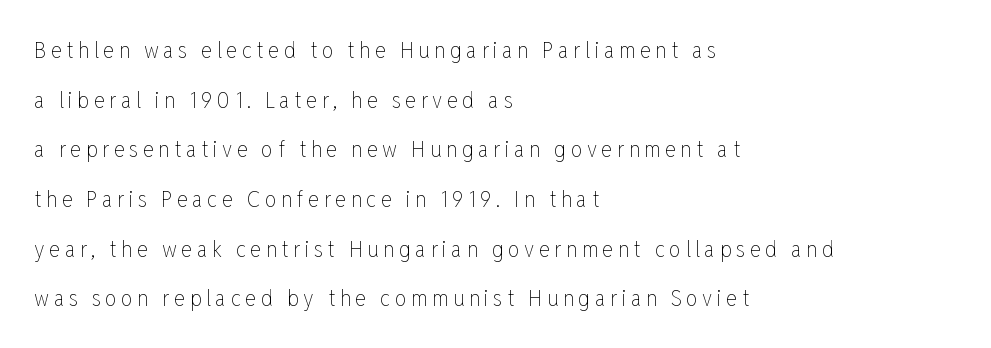
Q: Is the text bold? A: No.
Q: Is the text italic (slanted)? A: No, it is upright.
Q: Is the text underlined? A: No.
Q: How is the paragraph aligned? A: Left-aligned.
Q: Is the spacing between letters normal or unusually wide? A: Unusually wide.
Q: Is the spacing between lines tight, normal or loose? A: Loose.
